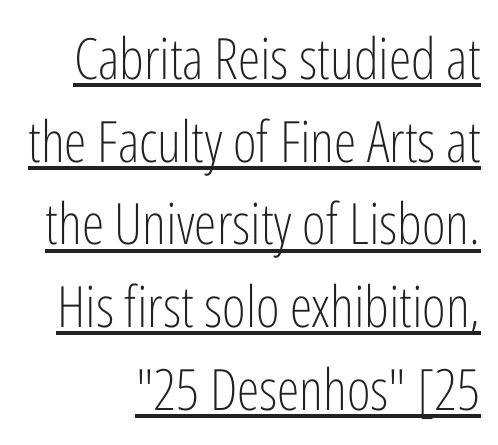
The image shows 57 px light, condensed sans-serif type, upright; set normal line spacing (1.45x), normal letter spacing, underlined; low stroke contrast and a medium x-height.
